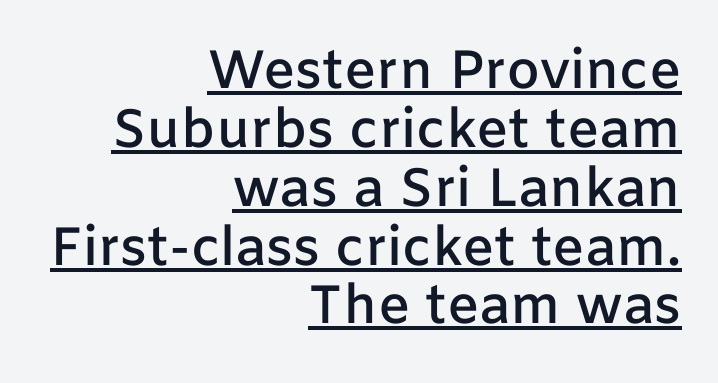
Notice how a bar underscores the lettering throughout. Posture: straight, roman, zero tilt. Nothing sits at the stroke ends, so this counts as sans-serif. These lines stack with their right ends in a neat column. Character widths vary here, with narrow letters taking less room than wide ones.
